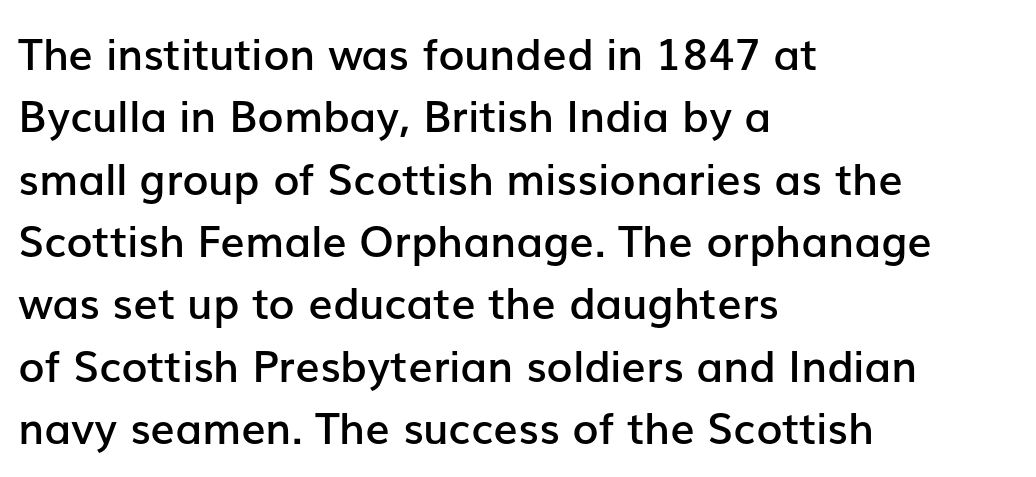
Q: Is the text bold? A: Semi-bold.
Q: Is the text italic (slanted)? A: No, it is upright.
Q: Is the typeface a serif or a sans-serif typeface? A: Sans-serif.
Q: Is the text underlined? A: No.
Q: How is the paragraph aligned? A: Left-aligned.
Q: Is the spacing between letters normal or unusually wide? A: Normal.
Q: Is the spacing between lines tight, normal or loose? A: Normal.
Q: Width (condensed, normal, or wide)? A: Normal.
Q: Stroke contrast? A: Low.
Q: x-height? A: Medium.
Q: Monospaced? A: No.
